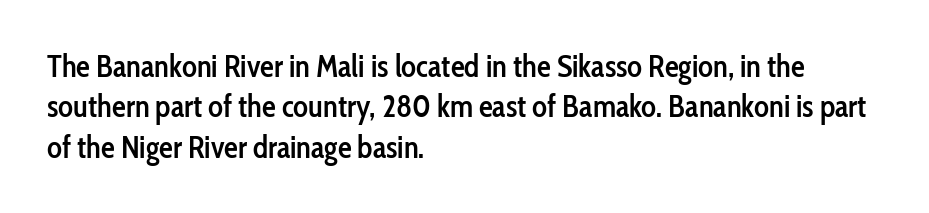
The image shows 31 px semibold, condensed sans-serif type, upright; set left-aligned, normal line spacing (1.3x), normal letter spacing, not underlined; low stroke contrast and a medium x-height.
